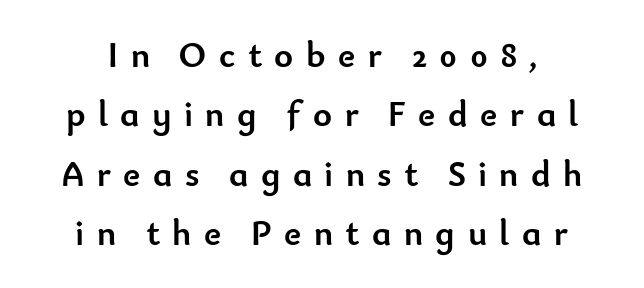
{"serif": "no", "italic": "no", "bold": "yes", "weight": "semibold", "width": "normal", "stroke_contrast": "low", "x_height": "small", "monospaced": "no", "underline": "no", "align": "center", "line_spacing": "normal", "line_spacing_ratio": 1.65, "letter_spacing": "wide", "letter_spacing_em": 0.35, "glyph_px": 36}
